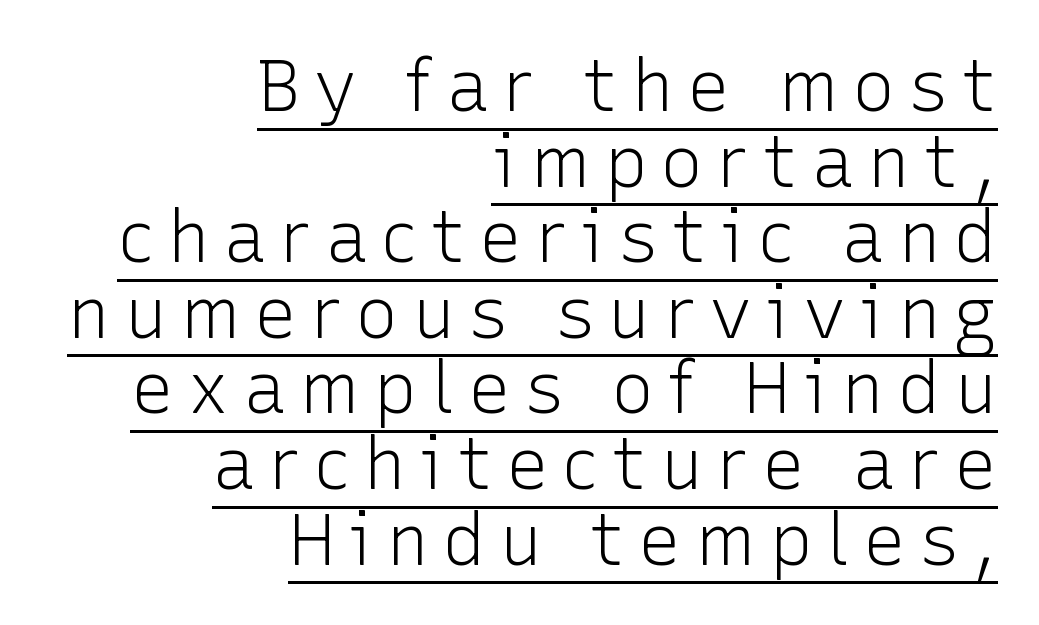
The image shows 72 px light sans-serif type, upright; set right-aligned, tight line spacing (1.05x), underlined; low stroke contrast and a medium x-height.
